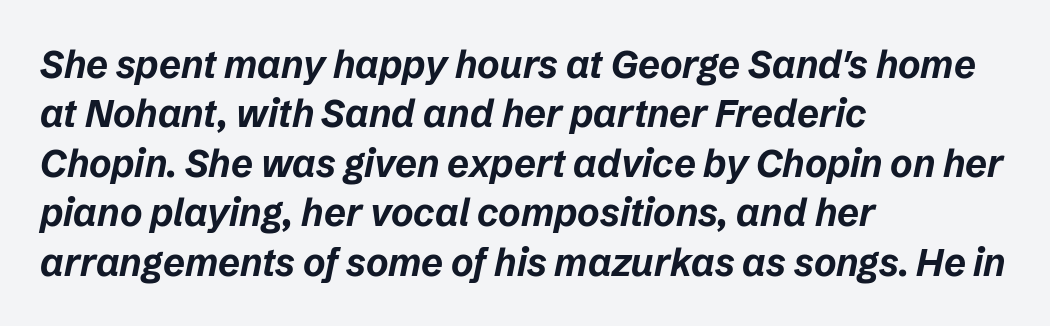
Here the designer chose a conventional face with non-uniform glyph widths. Check under the words: just untouched page. Characters are canted at an angle relative to the baseline's perpendicular. Emphasis by weight is at full strength: bold. Observe the ordinary spacing: letters are neighbours, not strangers. Every row of glyphs begins at an identical x-position on the left.
